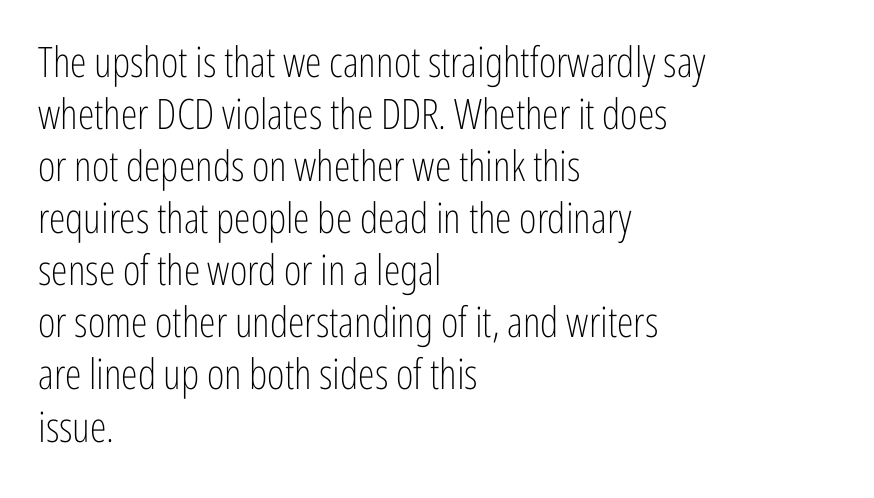
{"serif": "no", "italic": "no", "bold": "no", "weight": "light", "width": "condensed", "stroke_contrast": "low", "x_height": "medium", "monospaced": "no", "underline": "no", "align": "left", "line_spacing_ratio": 1.24, "letter_spacing": "normal", "letter_spacing_em": 0.0, "glyph_px": 42}
